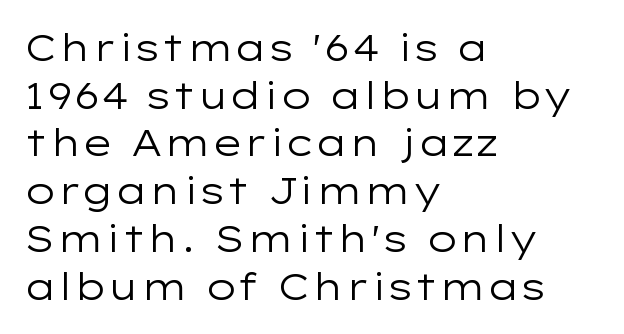
The image shows 37 px regular-weight, wide sans-serif type, upright; set left-aligned, normal line spacing (1.29x), normal letter spacing, not underlined; low stroke contrast and a medium x-height.
